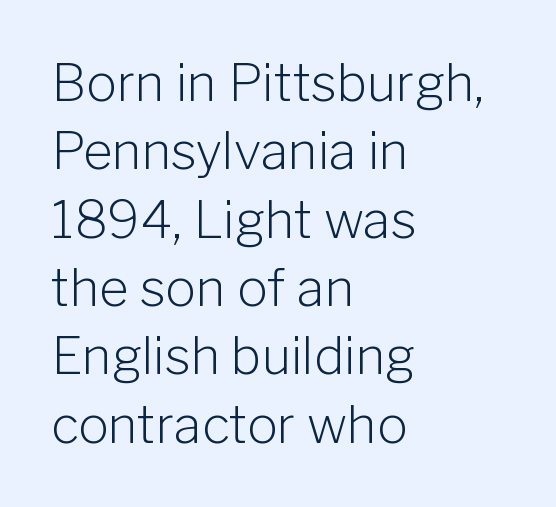
The letters advance in unequal steps, a hallmark of proportional type. The lettering holds an erect, upright posture throughout. The type is set solid horizontally, with unmodified tracking. Serifs: no, the terminals of the letterforms are clean. Ink coverage per letter is moderate at most.
